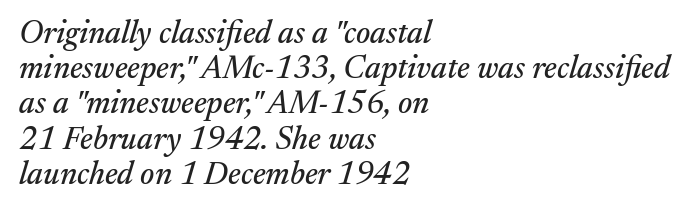
Q: Is the text italic (slanted)? A: Yes, it leans right by about 17 degrees.
Q: Is the typeface a serif or a sans-serif typeface? A: Serif.
Q: Is the text underlined? A: No.
Q: How is the paragraph aligned? A: Left-aligned.
Q: Is the spacing between letters normal or unusually wide? A: Normal.
Q: Is the spacing between lines tight, normal or loose? A: Tight.
Q: Width (condensed, normal, or wide)? A: Normal.
Q: Stroke contrast? A: Medium.
Q: x-height? A: Medium.
Q: Monospaced? A: No.
